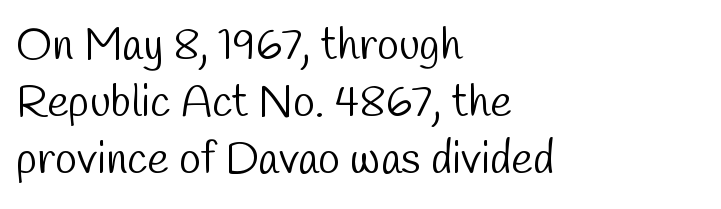
The designer went with a sans here, leaving each stem footless. The gaps between neighbouring characters are ordinary and unremarkable. The font sits on the lighter half of the weight spectrum, regular included. Typeset ragged right — the left edge is the straight one.
